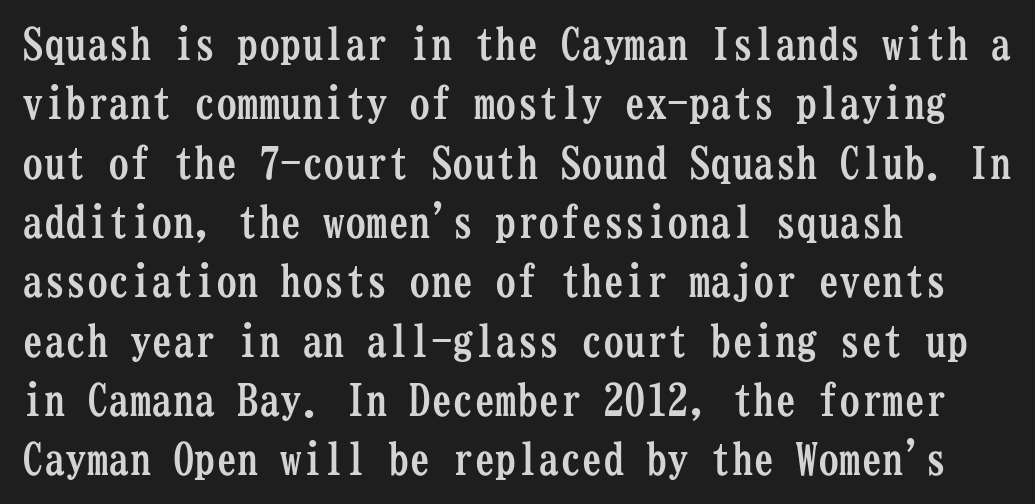
Q: Is the text bold? A: Yes.
Q: Is the text italic (slanted)? A: No, it is upright.
Q: Is the typeface a serif or a sans-serif typeface? A: Serif.
Q: Is the text underlined? A: No.
Q: How is the paragraph aligned? A: Left-aligned.
Q: Is the spacing between letters normal or unusually wide? A: Normal.
Q: Is the spacing between lines tight, normal or loose? A: Normal.
Q: Width (condensed, normal, or wide)? A: Condensed.
Q: Stroke contrast? A: Low.
Q: x-height? A: Medium.
Q: Monospaced? A: Yes.
